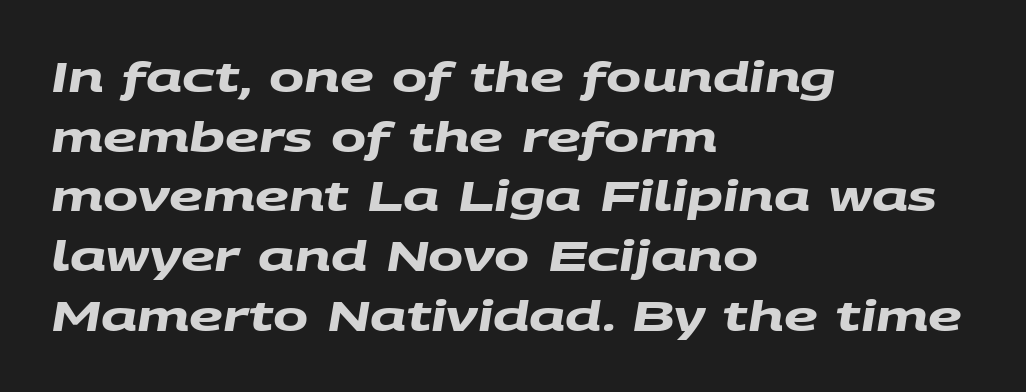
{"serif": "no", "bold": "yes", "weight": "heavy", "width": "wide", "stroke_contrast": "medium", "x_height": "large", "monospaced": "no", "underline": "no", "align": "left", "line_spacing": "normal", "line_spacing_ratio": 1.42, "letter_spacing": "normal", "letter_spacing_em": 0.0, "glyph_px": 42}
